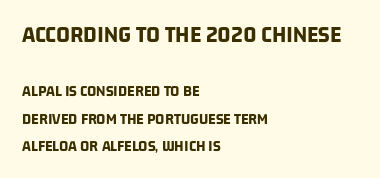
The gap between lines stays unmarked. Reading top to bottom, the characters get smaller at the block break. On the weight axis this lands at bold, roughly 700. The paragraph shown leans on its left margin. Here the glyphs are tracked normally, forming tight word shapes.
